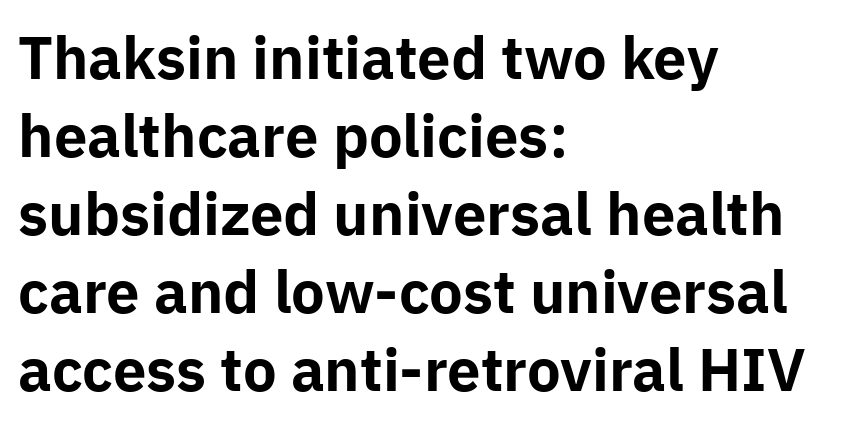
Q: Is the text bold? A: Yes.
Q: Is the text italic (slanted)? A: No, it is upright.
Q: Is the typeface a serif or a sans-serif typeface? A: Sans-serif.
Q: Is the text underlined? A: No.
Q: How is the paragraph aligned? A: Left-aligned.
Q: Is the spacing between letters normal or unusually wide? A: Normal.
Q: Is the spacing between lines tight, normal or loose? A: Normal.
Q: Width (condensed, normal, or wide)? A: Normal.
Q: Stroke contrast? A: Low.
Q: x-height? A: Medium.
Q: Monospaced? A: No.
